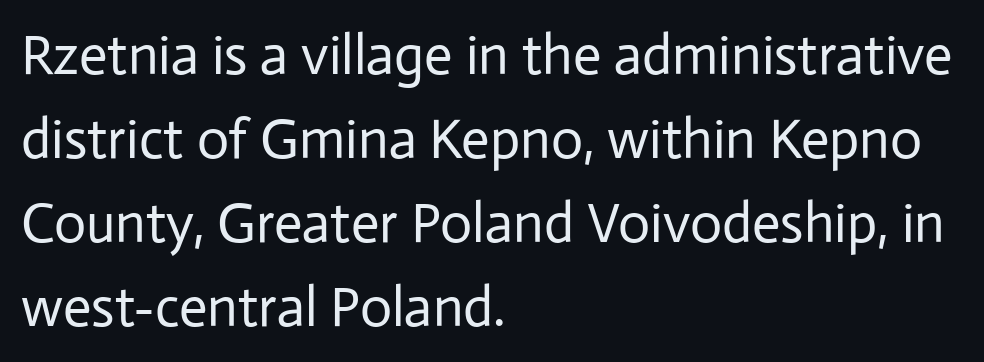
{"serif": "no", "italic": "no", "bold": "no", "weight": "regular", "width": "normal", "stroke_contrast": "low", "x_height": "medium", "monospaced": "no", "underline": "no", "align": "left", "line_spacing": "normal", "line_spacing_ratio": 1.5, "letter_spacing": "normal", "letter_spacing_em": 0.0, "glyph_px": 56}
